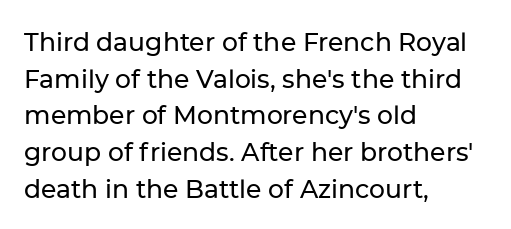
{"italic": "no", "underline": "no", "align": "left", "line_spacing": "normal", "line_spacing_ratio": 1.47, "letter_spacing": "normal", "letter_spacing_em": 0.0, "glyph_px": 25}
